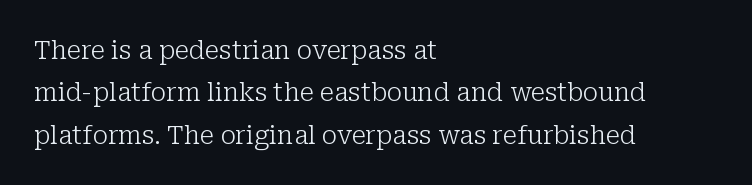
Q: Is the text bold? A: No.
Q: Is the text italic (slanted)? A: No, it is upright.
Q: Is the text underlined? A: No.
Q: How is the paragraph aligned? A: Left-aligned.
Q: Is the spacing between letters normal or unusually wide? A: Normal.
Q: Is the spacing between lines tight, normal or loose? A: Normal.
